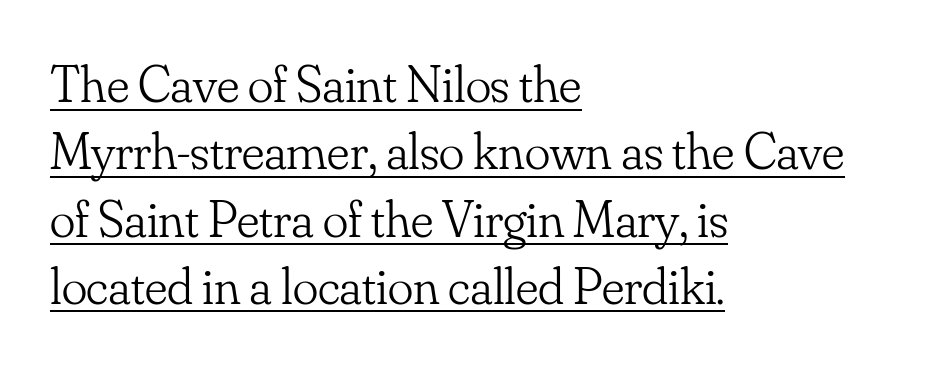
{"serif": "yes", "italic": "no", "bold": "no", "weight": "light", "width": "normal", "stroke_contrast": "low", "x_height": "small", "monospaced": "no", "underline": "yes", "align": "left", "line_spacing": "normal", "line_spacing_ratio": 1.27, "letter_spacing": "normal", "letter_spacing_em": 0.0, "glyph_px": 53}
